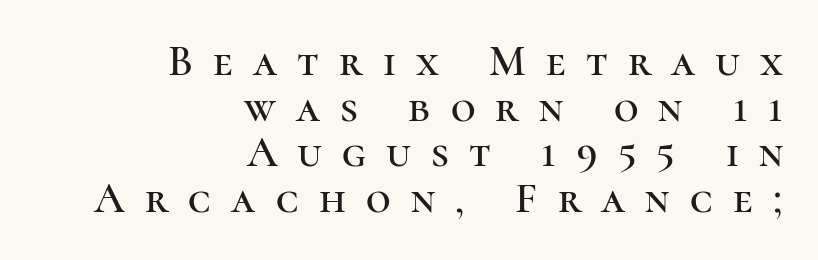
Q: Is the text italic (slanted)? A: No, it is upright.
Q: Is the typeface a serif or a sans-serif typeface? A: Serif.
Q: Is the text underlined? A: No.
Q: How is the paragraph aligned? A: Right-aligned.
Q: Is the spacing between letters normal or unusually wide? A: Unusually wide.
Q: Is the spacing between lines tight, normal or loose? A: Tight.
Q: Width (condensed, normal, or wide)? A: Normal.
Q: Stroke contrast? A: High.
Q: x-height? A: Medium.
Q: Monospaced? A: No.
